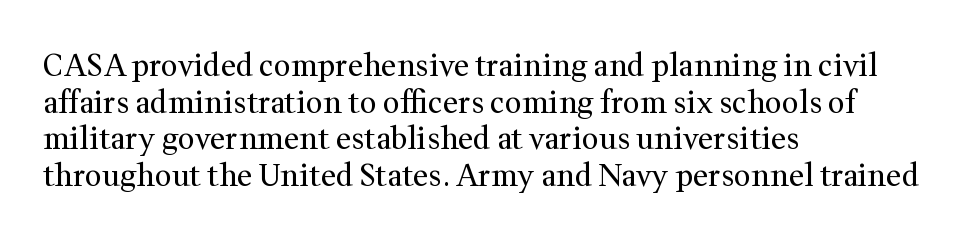
{"serif": "yes", "italic": "no", "bold": "no", "weight": "regular", "width": "normal", "stroke_contrast": "medium", "x_height": "medium", "monospaced": "no", "underline": "no", "align": "left", "line_spacing_ratio": 1.22, "letter_spacing": "normal", "letter_spacing_em": 0.0, "glyph_px": 30}
